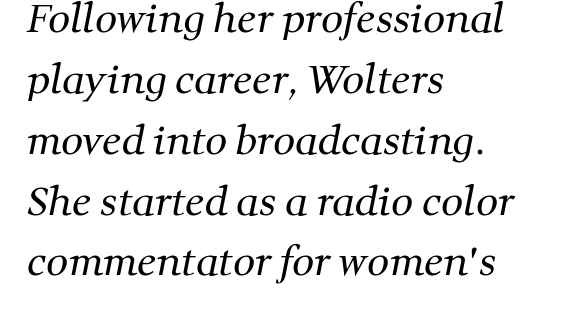
The image shows 39 px regular-weight serif type; set left-aligned, normal line spacing (1.56x), normal letter spacing, not underlined; medium stroke contrast and a medium x-height.
